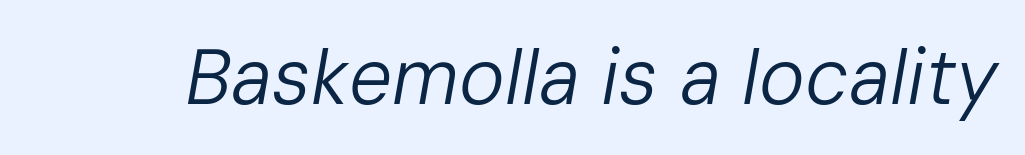
The image shows 77 px regular-weight type, italic (leaning right); set normal letter spacing, not underlined; low stroke contrast and a medium x-height.
